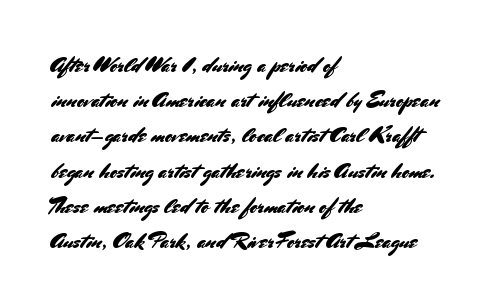
{"underline": "no", "align": "left", "line_spacing": "normal", "line_spacing_ratio": 1.6, "letter_spacing": "normal", "letter_spacing_em": 0.0, "glyph_px": 22}
